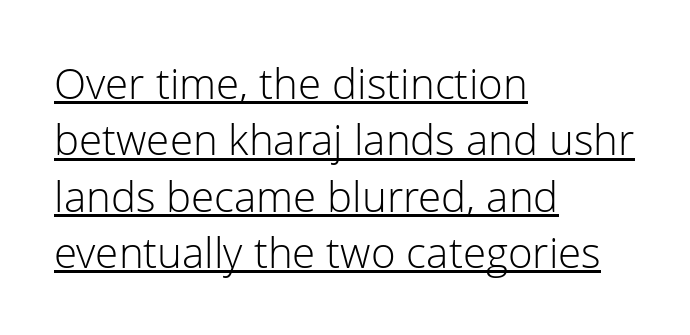
Q: Is the text bold? A: No.
Q: Is the text italic (slanted)? A: No, it is upright.
Q: Is the typeface a serif or a sans-serif typeface? A: Sans-serif.
Q: Is the text underlined? A: Yes.
Q: How is the paragraph aligned? A: Left-aligned.
Q: Is the spacing between letters normal or unusually wide? A: Normal.
Q: Is the spacing between lines tight, normal or loose? A: Normal.
Q: Width (condensed, normal, or wide)? A: Normal.
Q: Stroke contrast? A: Low.
Q: x-height? A: Medium.
Q: Monospaced? A: No.
